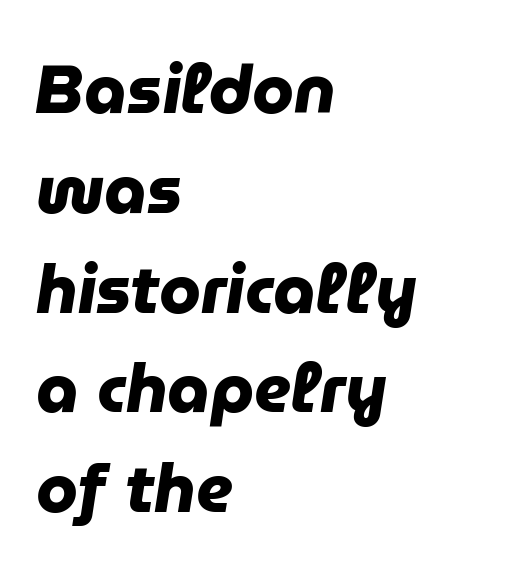
Q: Is the text bold? A: Yes.
Q: Is the typeface a serif or a sans-serif typeface? A: Sans-serif.
Q: Is the text underlined? A: No.
Q: How is the paragraph aligned? A: Left-aligned.
Q: Is the spacing between letters normal or unusually wide? A: Normal.
Q: Is the spacing between lines tight, normal or loose? A: Normal.
Q: Width (condensed, normal, or wide)? A: Normal.
Q: Stroke contrast? A: Low.
Q: x-height? A: Medium.
Q: Monospaced? A: No.
